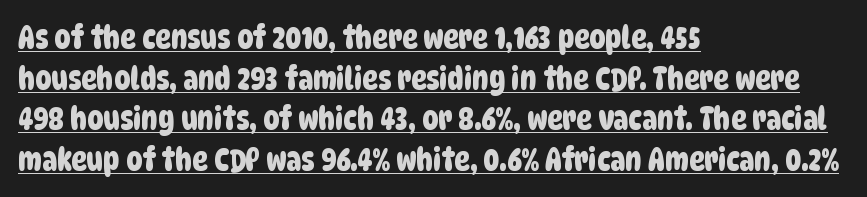
{"serif": "no", "width": "condensed", "stroke_contrast": "low", "x_height": "large", "monospaced": "no", "underline": "yes", "align": "left", "line_spacing": "normal", "line_spacing_ratio": 1.27, "letter_spacing": "normal", "letter_spacing_em": 0.0, "glyph_px": 32}
